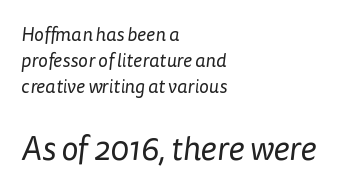
Compared with typical paragraphs, the rows here are spaced about the same. Caption: standard tracking, unaltered. Underline: absent. Letters have the restrained weight of plain body copy at most.
